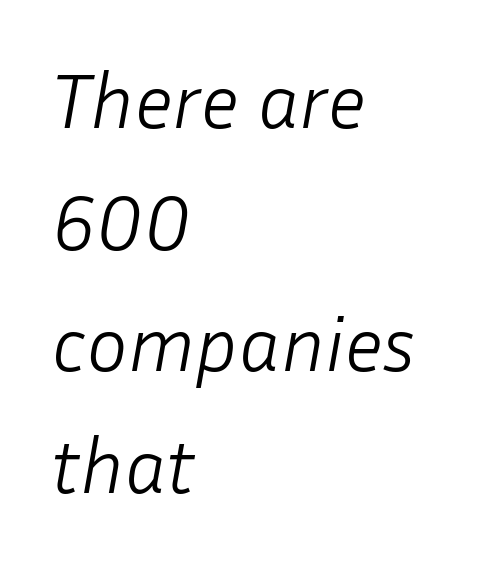
{"italic": "yes", "lean": "right", "slant_degrees": 10, "bold": "no", "weight": "light", "width": "normal", "stroke_contrast": "low", "x_height": "medium", "monospaced": "no", "underline": "no", "align": "left", "line_spacing": "normal", "line_spacing_ratio": 1.56, "letter_spacing": "normal", "letter_spacing_em": 0.0, "glyph_px": 78}
